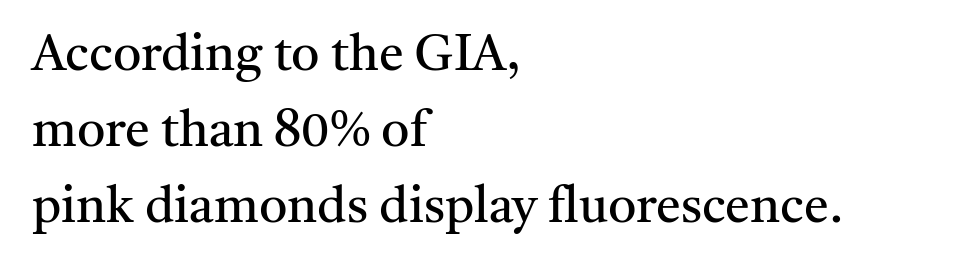
The image shows 50 px regular-weight serif type, upright; set left-aligned, normal line spacing (1.52x), normal letter spacing, not underlined; medium stroke contrast and a medium x-height.
